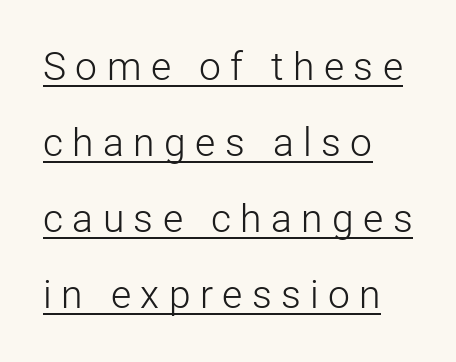
Q: Is the text bold? A: No.
Q: Is the text italic (slanted)? A: No, it is upright.
Q: Is the typeface a serif or a sans-serif typeface? A: Sans-serif.
Q: Is the text underlined? A: Yes.
Q: How is the paragraph aligned? A: Left-aligned.
Q: Is the spacing between letters normal or unusually wide? A: Unusually wide.
Q: Is the spacing between lines tight, normal or loose? A: Loose.
Q: Width (condensed, normal, or wide)? A: Normal.
Q: Stroke contrast? A: Low.
Q: x-height? A: Medium.
Q: Monospaced? A: No.
